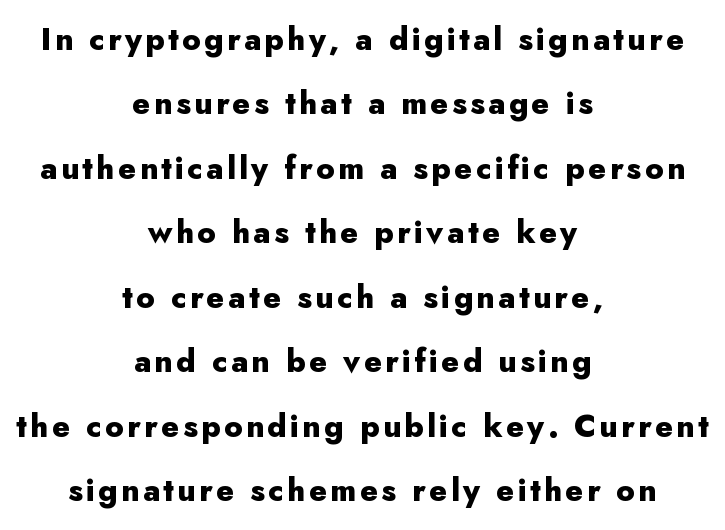
What's the leading like? Stretched, with rows far apart. Neither beginnings nor endings align; midpoints do. Typographically, this falls in the sans-serif category. Style check: upright.
